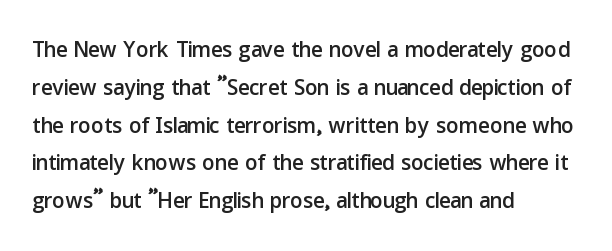
Q: Is the text italic (slanted)? A: No, it is upright.
Q: Is the typeface a serif or a sans-serif typeface? A: Sans-serif.
Q: Is the text underlined? A: No.
Q: How is the paragraph aligned? A: Left-aligned.
Q: Is the spacing between letters normal or unusually wide? A: Normal.
Q: Width (condensed, normal, or wide)? A: Normal.
Q: Stroke contrast? A: Low.
Q: x-height? A: Medium.
Q: Monospaced? A: No.
